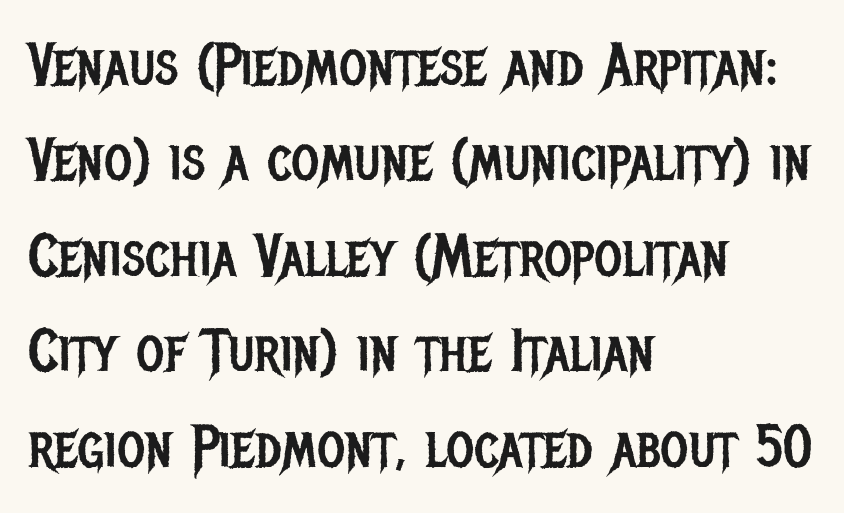
Think of a printed novel: that variable character pitch is what you see here. It's the straight-up-and-down kind of type. Letterform terminals end flat and unadorned throughout the passage. The ragged edge is on the right, which tells us the setting is flush left. The cut favours lightness, reaching ordinary text weight at its darkest.
